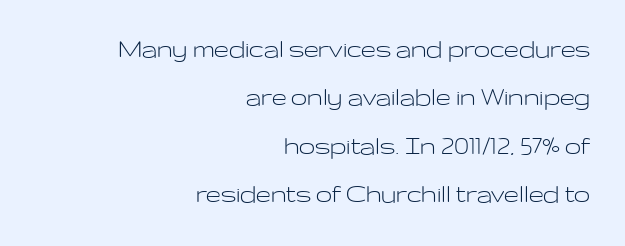
Is there any slant? The stems are plumb. Is this a sans? Yes — the strokes have no serifs. Descenders are the only things crossing below the line. Each line ends at the same right margin while the left side varies.
